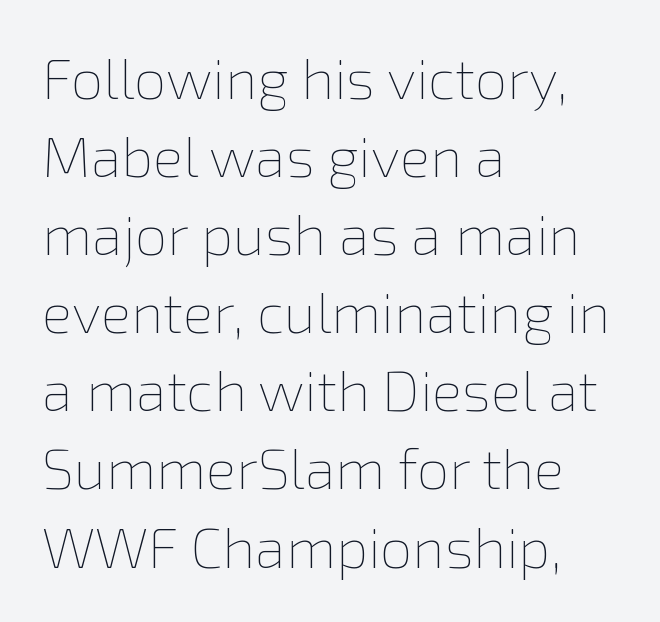
{"italic": "no", "bold": "no", "weight": "thin", "width": "normal", "x_height": "medium", "monospaced": "no", "underline": "no", "align": "left", "line_spacing": "normal", "line_spacing_ratio": 1.37, "letter_spacing": "normal", "letter_spacing_em": 0.0, "glyph_px": 57}
